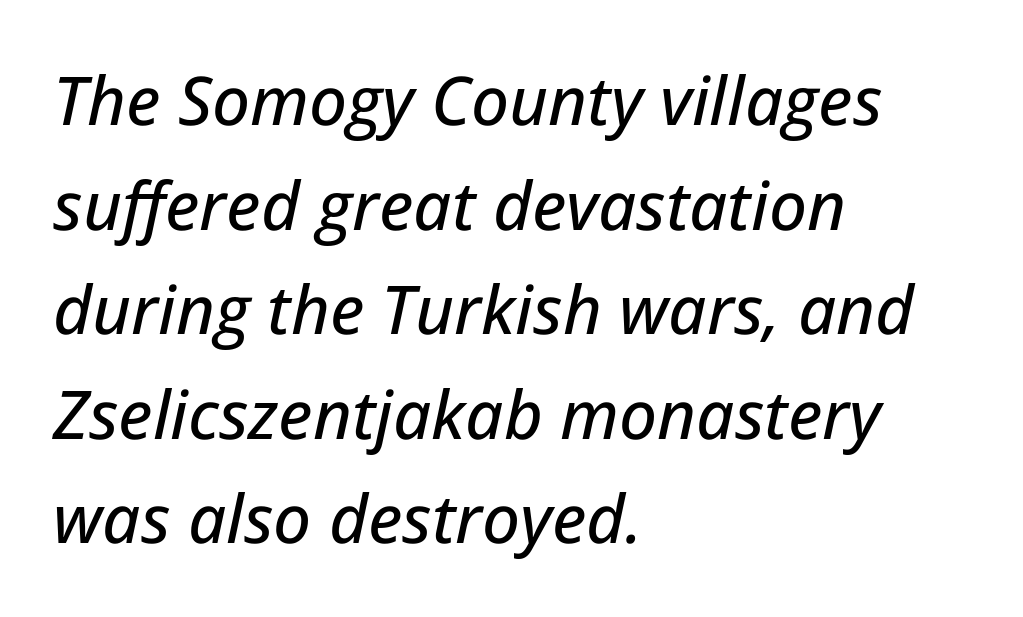
{"italic": "yes", "lean": "right", "slant_degrees": 12, "width": "normal", "stroke_contrast": "low", "x_height": "medium", "monospaced": "no", "underline": "no", "align": "left", "line_spacing": "normal", "line_spacing_ratio": 1.56, "letter_spacing": "normal", "letter_spacing_em": 0.0, "glyph_px": 67}
